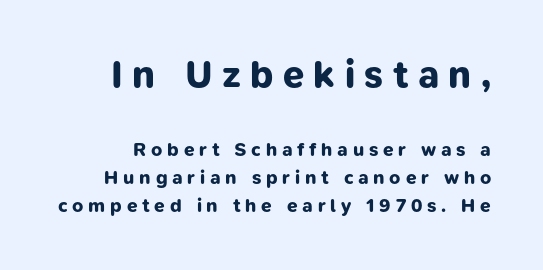
Q: Is the text bold? A: Yes.
Q: Is the typeface a serif or a sans-serif typeface? A: Sans-serif.
Q: Is the text underlined? A: No.
Q: Is the spacing between letters normal or unusually wide? A: Unusually wide.
Q: Is the spacing between lines tight, normal or loose? A: Normal.
Q: Which block of text is set in a larger size, the first (top) or the second (bottom)? A: The first (top) one.
Q: Width (condensed, normal, or wide)? A: Normal.
Q: Stroke contrast? A: Low.
Q: x-height? A: Medium.
Q: Monospaced? A: No.
